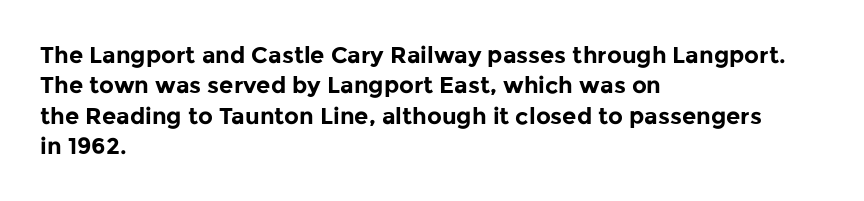
{"italic": "no", "bold": "yes", "underline": "no", "align": "left", "line_spacing": "normal", "line_spacing_ratio": 1.32, "letter_spacing": "normal", "letter_spacing_em": 0.0, "glyph_px": 23}
